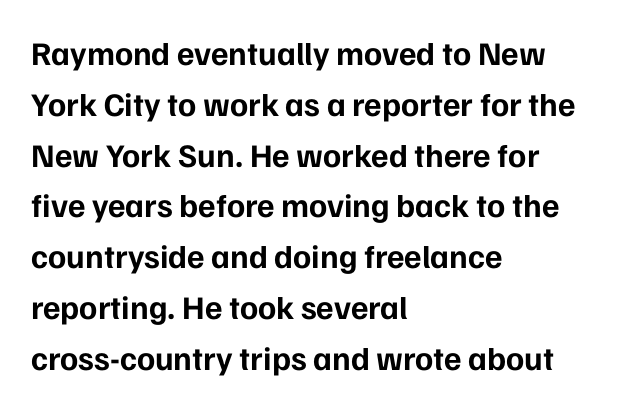
How are the letters spaced? Ordinarily, with no added tracking. The space directly below the letters is spotless. Reading down the block, your eye returns to a fixed left position each line. Chunky letters — that's bold for sure.
